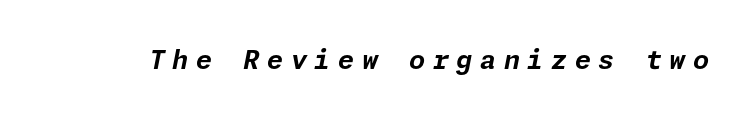
{"italic": "yes", "lean": "right", "slant_degrees": 11, "bold": "yes", "underline": "no", "letter_spacing": "wide", "letter_spacing_em": 0.29, "glyph_px": 26}
